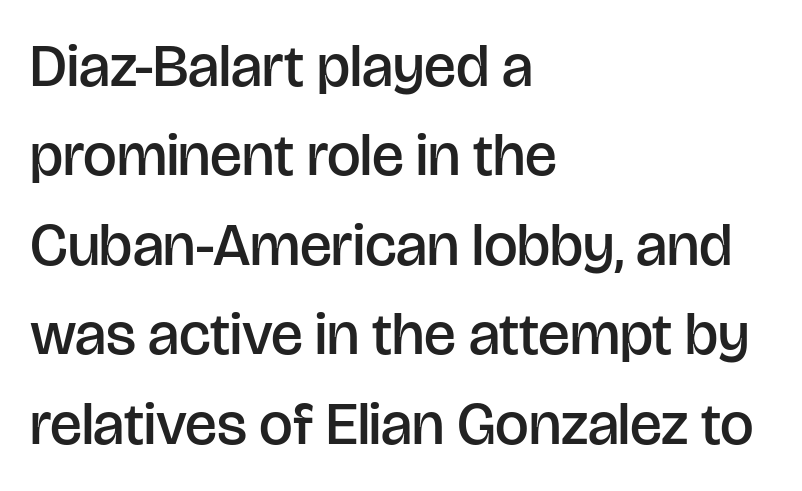
Q: Is the text bold? A: Semi-bold.
Q: Is the text italic (slanted)? A: No, it is upright.
Q: Is the typeface a serif or a sans-serif typeface? A: Sans-serif.
Q: Is the text underlined? A: No.
Q: How is the paragraph aligned? A: Left-aligned.
Q: Is the spacing between letters normal or unusually wide? A: Normal.
Q: Is the spacing between lines tight, normal or loose? A: Normal.
Q: Width (condensed, normal, or wide)? A: Normal.
Q: Stroke contrast? A: Low.
Q: x-height? A: Large.
Q: Monospaced? A: No.
